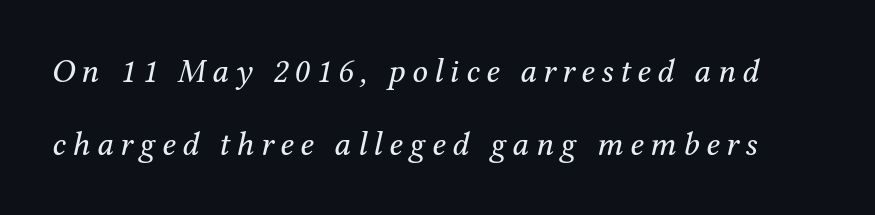
Q: Is the text bold? A: No.
Q: Is the text italic (slanted)? A: Yes, it leans right by about 12 degrees.
Q: Is the typeface a serif or a sans-serif typeface? A: Serif.
Q: Is the text underlined? A: No.
Q: Is the spacing between lines tight, normal or loose? A: Loose.
Q: Width (condensed, normal, or wide)? A: Normal.
Q: Stroke contrast? A: Medium.
Q: x-height? A: Medium.
Q: Monospaced? A: No.
